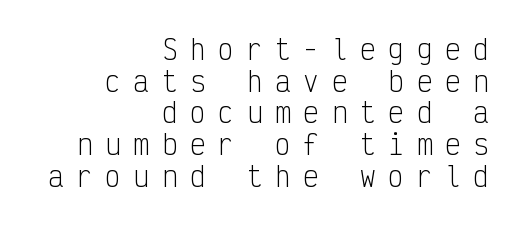
Q: Is the text bold? A: No.
Q: Is the text italic (slanted)? A: No, it is upright.
Q: Is the text underlined? A: No.
Q: How is the paragraph aligned? A: Right-aligned.
Q: Is the spacing between letters normal or unusually wide? A: Unusually wide.
